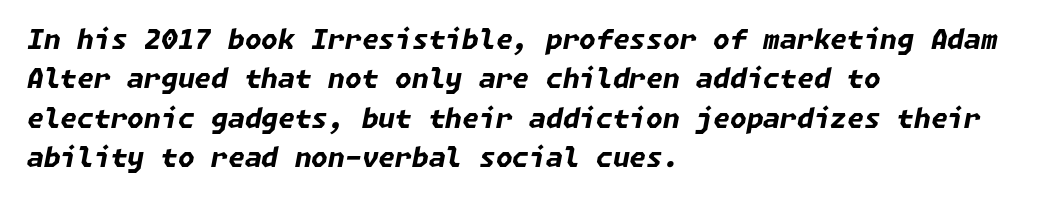
Q: Is the text bold? A: Yes.
Q: Is the text italic (slanted)? A: Yes, it leans right by about 11 degrees.
Q: Is the text underlined? A: No.
Q: How is the paragraph aligned? A: Left-aligned.
Q: Is the spacing between letters normal or unusually wide? A: Normal.
Q: Is the spacing between lines tight, normal or loose? A: Normal.
